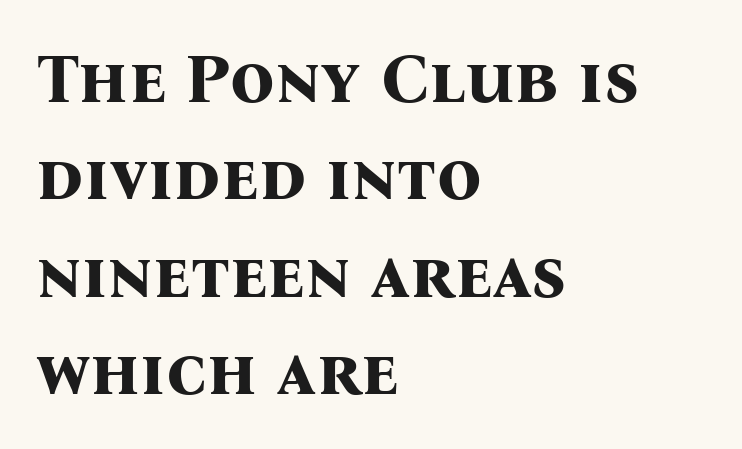
{"serif": "yes", "italic": "no", "bold": "yes", "weight": "bold", "width": "normal", "stroke_contrast": "medium", "x_height": "medium", "monospaced": "no", "underline": "no", "align": "left", "line_spacing": "normal", "line_spacing_ratio": 1.39, "letter_spacing": "normal", "letter_spacing_em": 0.0, "glyph_px": 70}
